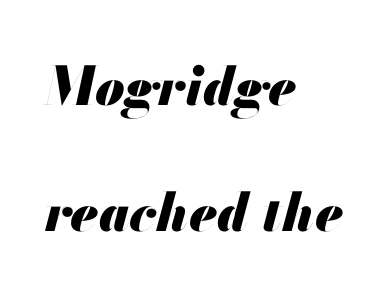
{"italic": "yes", "lean": "right", "slant_degrees": 13, "bold": "yes", "weight": "heavy", "width": "normal", "stroke_contrast": "medium", "x_height": "small", "monospaced": "no", "underline": "no", "align": "left", "line_spacing": "loose", "line_spacing_ratio": 2.38, "letter_spacing": "normal", "letter_spacing_em": 0.0, "glyph_px": 53}
